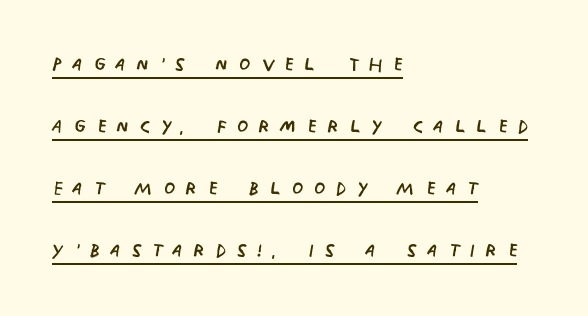
These lines have a slow, spaced-out rhythm from letter to letter. Heaviness? Minimal to ordinary, like unemphasized prose. Each line of the rendering has a horizontal stroke beneath the glyphs.
